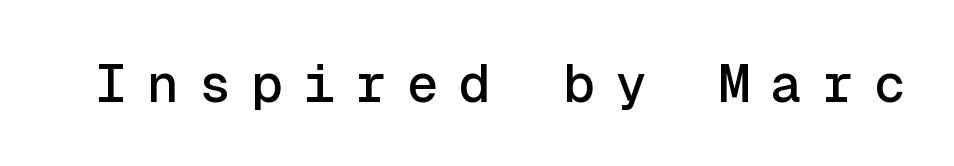
The image shows 53 px sans-serif type, upright, monospaced; set unusually wide letter spacing (+0.38 em), not underlined; a medium x-height.
